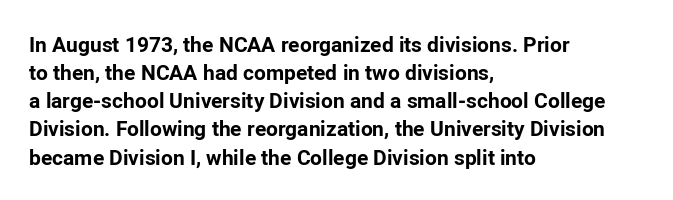
The image shows 21 px bold type, upright; set left-aligned, normal line spacing (1.34x), normal letter spacing, not underlined.
